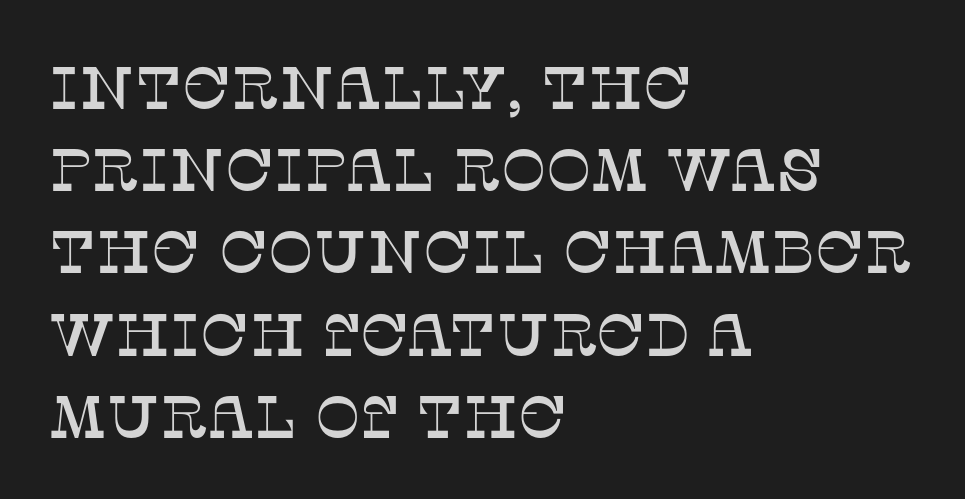
{"serif": "yes", "italic": "no", "width": "normal", "stroke_contrast": "low", "x_height": "large", "monospaced": "no", "underline": "no", "align": "left", "line_spacing": "normal", "line_spacing_ratio": 1.37, "letter_spacing": "normal", "letter_spacing_em": 0.0, "glyph_px": 60}
